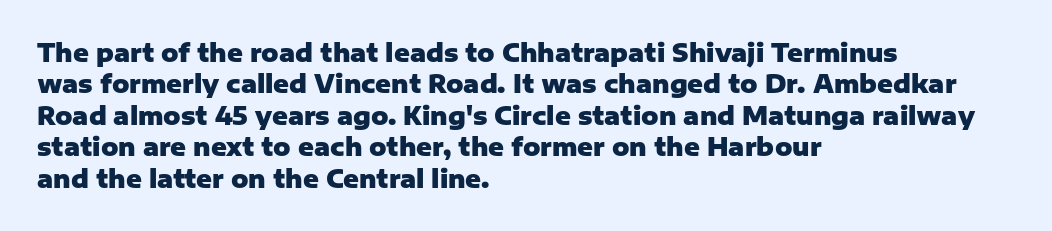
{"italic": "no", "bold": "yes", "underline": "no", "align": "left", "line_spacing": "normal", "line_spacing_ratio": 1.31, "letter_spacing": "normal", "letter_spacing_em": 0.0, "glyph_px": 24}
